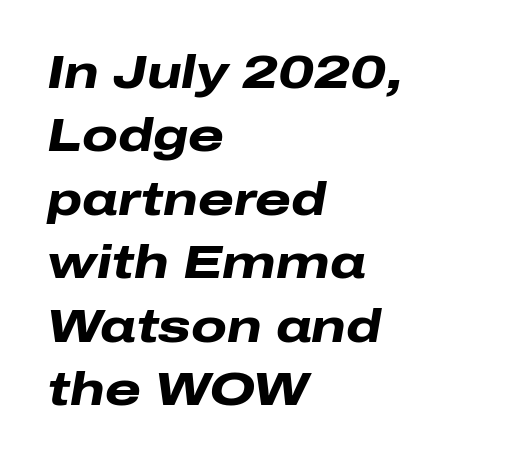
{"italic": "yes", "lean": "right", "slant_degrees": 10, "bold": "yes", "weight": "heavy", "width": "wide", "stroke_contrast": "low", "x_height": "medium", "monospaced": "no", "underline": "no", "align": "left", "line_spacing": "normal", "line_spacing_ratio": 1.38, "letter_spacing": "normal", "letter_spacing_em": 0.0, "glyph_px": 46}
